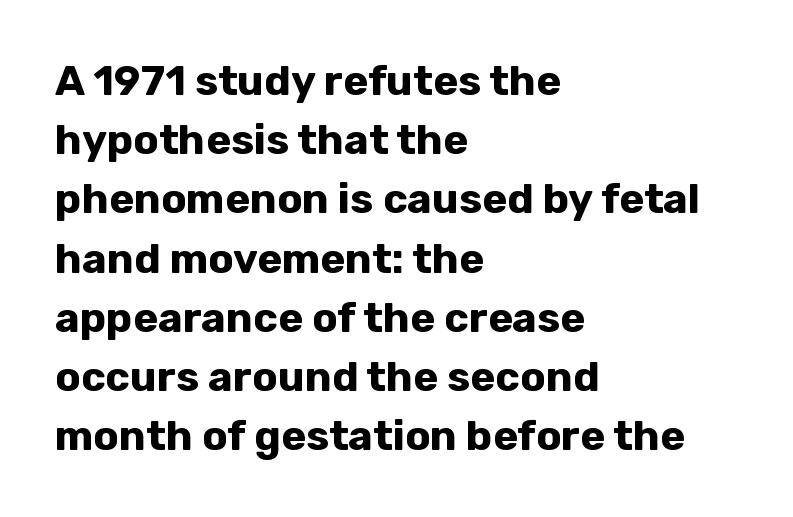
Q: Is the text bold? A: Yes.
Q: Is the text italic (slanted)? A: No, it is upright.
Q: Is the typeface a serif or a sans-serif typeface? A: Sans-serif.
Q: Is the text underlined? A: No.
Q: How is the paragraph aligned? A: Left-aligned.
Q: Is the spacing between letters normal or unusually wide? A: Normal.
Q: Is the spacing between lines tight, normal or loose? A: Normal.
Q: Width (condensed, normal, or wide)? A: Normal.
Q: Stroke contrast? A: Low.
Q: x-height? A: Medium.
Q: Monospaced? A: No.
